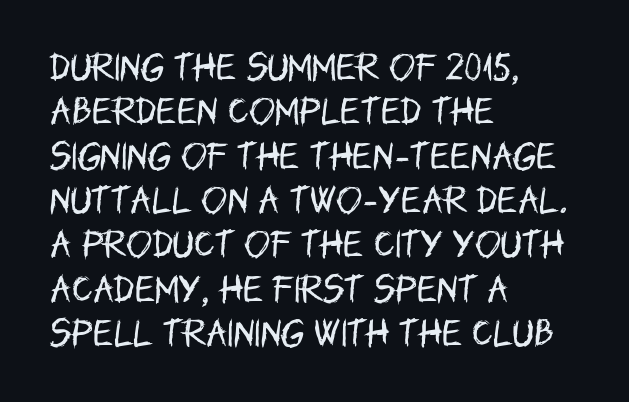
The space directly below the letters is spotless. The typography opts for an upright posture over an oblique one. Character widths vary here, with narrow letters taking less room than wide ones. The setting favours the left margin, as ordinary paragraphs usually do. Look at the tracking — it's just the regular setting, nothing added. Whoever set this chose a conventional vertical rhythm.
